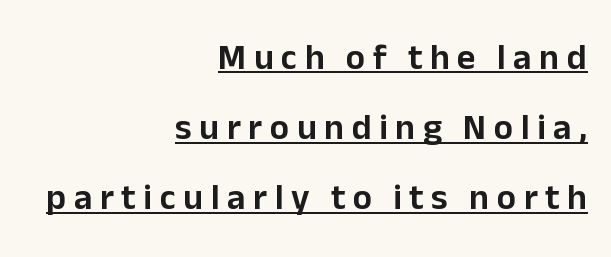
Horizontal bands of white between lines are thick stripes. Spacing between characters has been opened up far beyond the box default. Examine the stroke ends and you'll find no serifs. The text block is weighted toward the right margin, trailing off unevenly leftward. Style check: upright. You could not count columns in this text — the font is proportionally spaced.
